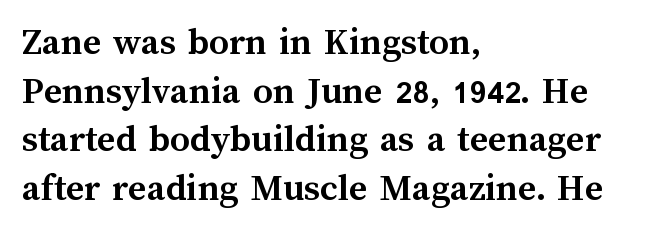
Students, this is bold: see how much ink each stroke carries. In terms of leading, this rendering sits right in the middle. In terms of posture, this sample is upright. These lines are set flush left with a ragged right edge. Glance below the letters and you will spot only blank space. The letters advance in unequal steps, a hallmark of proportional type.
